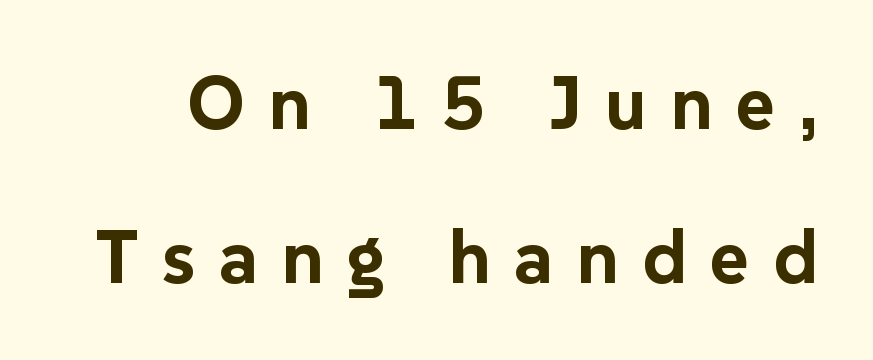
The image shows 75 px bold sans-serif type, upright; set loose line spacing (2.06x), unusually wide letter spacing (+0.31 em), not underlined; low stroke contrast and a medium x-height.
